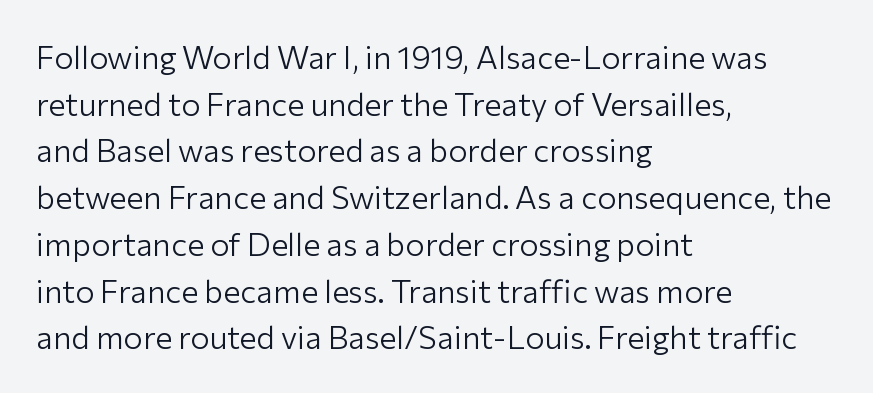
The image shows 32 px light sans-serif type, upright; set left-aligned, normal line spacing (1.46x), normal letter spacing, not underlined; low stroke contrast and a medium x-height.
